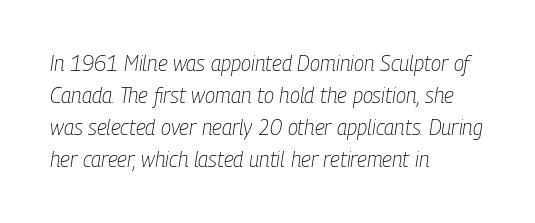
Q: Is the text bold? A: No.
Q: Is the text italic (slanted)? A: Yes, it leans right by about 9 degrees.
Q: Is the text underlined? A: No.
Q: How is the paragraph aligned? A: Left-aligned.
Q: Is the spacing between letters normal or unusually wide? A: Normal.
Q: Is the spacing between lines tight, normal or loose? A: Normal.
